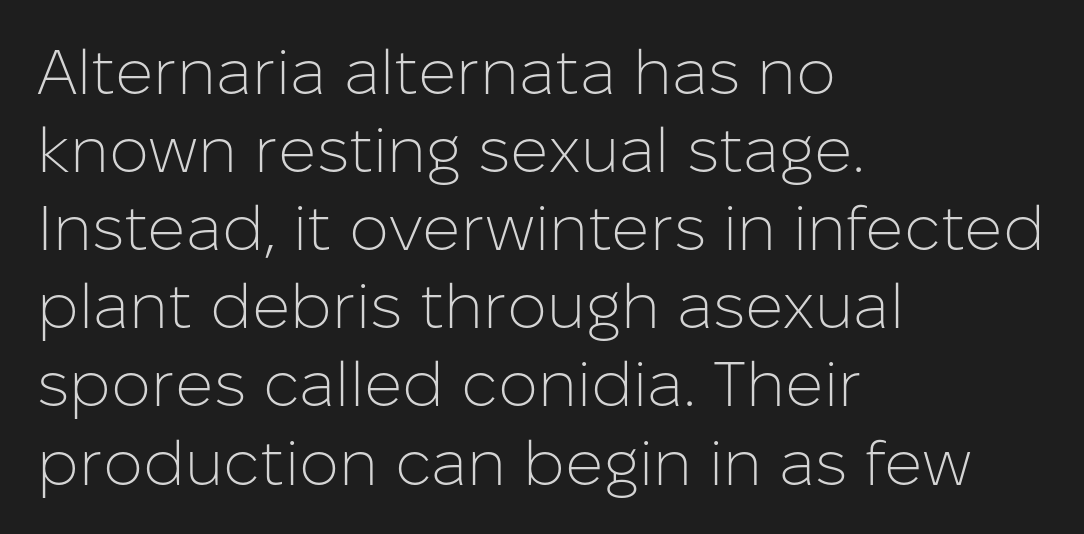
The image shows 63 px light sans-serif type, upright; set left-aligned, line spacing 1.24x, normal letter spacing, not underlined; low stroke contrast and a medium x-height.
